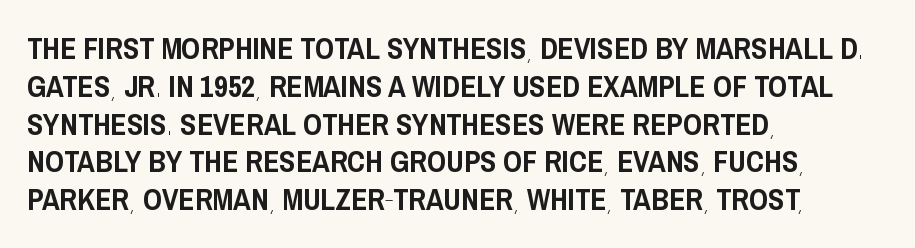
Q: Is the text italic (slanted)? A: No, it is upright.
Q: Is the typeface a serif or a sans-serif typeface? A: Sans-serif.
Q: Is the text underlined? A: No.
Q: How is the paragraph aligned? A: Left-aligned.
Q: Is the spacing between letters normal or unusually wide? A: Normal.
Q: Is the spacing between lines tight, normal or loose? A: Normal.
Q: Width (condensed, normal, or wide)? A: Condensed.
Q: Stroke contrast? A: Low.
Q: x-height? A: Large.
Q: Monospaced? A: No.
